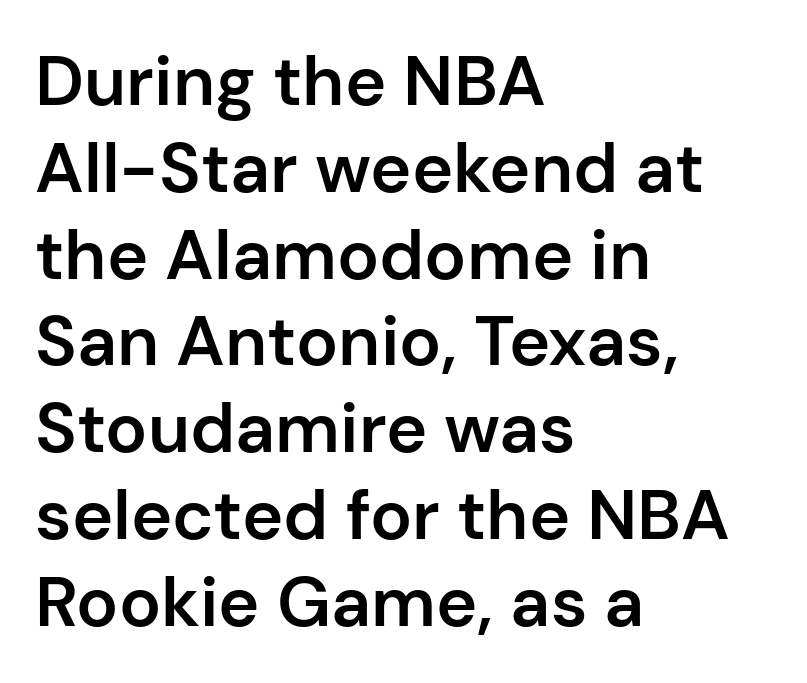
Q: Is the text bold? A: Semi-bold.
Q: Is the text italic (slanted)? A: No, it is upright.
Q: Is the typeface a serif or a sans-serif typeface? A: Sans-serif.
Q: Is the text underlined? A: No.
Q: How is the paragraph aligned? A: Left-aligned.
Q: Is the spacing between letters normal or unusually wide? A: Normal.
Q: Width (condensed, normal, or wide)? A: Normal.
Q: Stroke contrast? A: Low.
Q: x-height? A: Medium.
Q: Monospaced? A: No.
